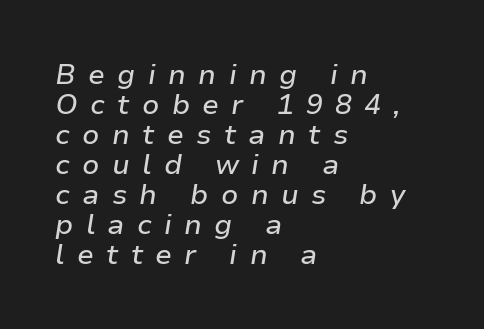
The image shows 28 px text type, italic (leaning right); set left-aligned, tight line spacing (1.07x), unusually wide letter spacing (+0.44 em), not underlined; low stroke contrast and a medium x-height.
